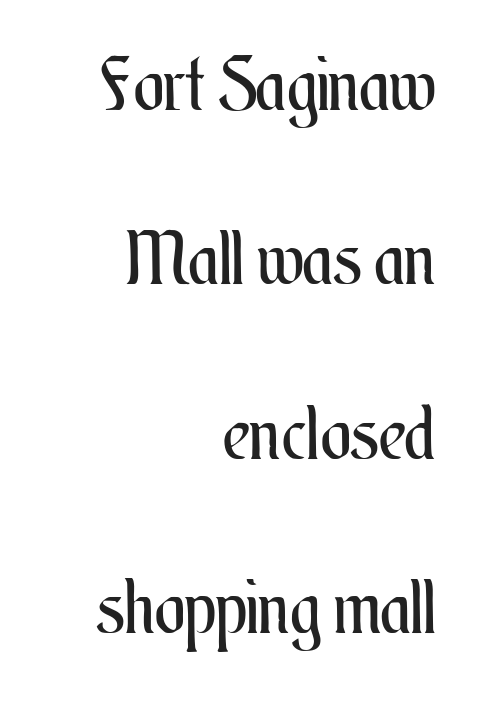
Plain, unruled lines of type. Students, note that the glyphs here touch the page at normal intervals. Heaviness? Minimal to ordinary, like unemphasized prose. The specimen reads as upright at a glance.
